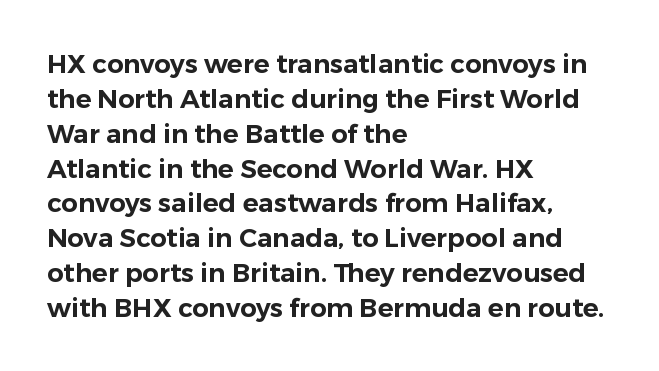
{"italic": "no", "underline": "no", "align": "left", "line_spacing": "normal", "line_spacing_ratio": 1.34, "letter_spacing": "normal", "letter_spacing_em": 0.0, "glyph_px": 26}
